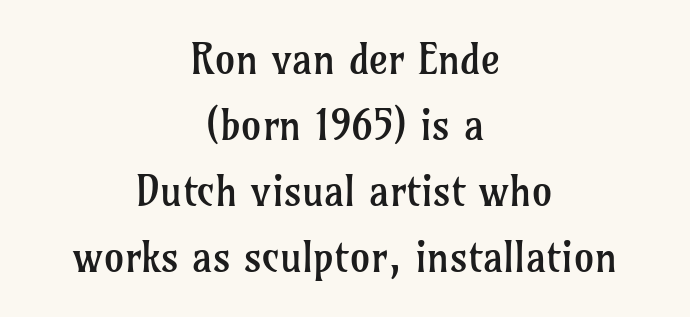
A light-to-regular cut is what we see here. In CSS terms this would be text-align: center. Line spacing here is normal. Rule under the text: the space is simply empty. The passage shown has conventional tracking throughout. The rendering shows small feet on the letterforms — a serif design.
